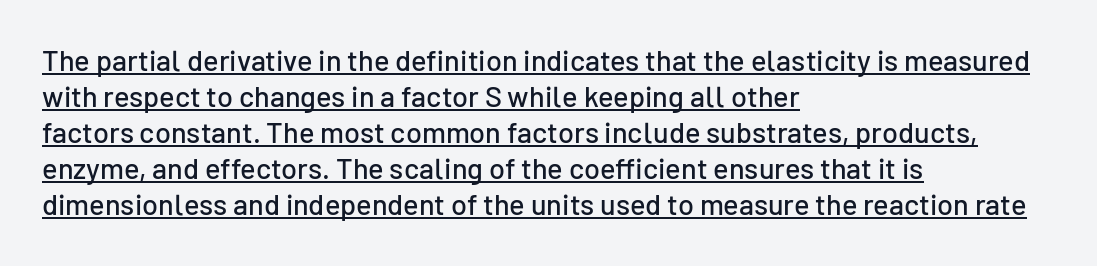
Q: Is the text italic (slanted)? A: No, it is upright.
Q: Is the typeface a serif or a sans-serif typeface? A: Sans-serif.
Q: Is the text underlined? A: Yes.
Q: How is the paragraph aligned? A: Left-aligned.
Q: Is the spacing between letters normal or unusually wide? A: Normal.
Q: Width (condensed, normal, or wide)? A: Normal.
Q: Stroke contrast? A: Low.
Q: x-height? A: Medium.
Q: Monospaced? A: No.
